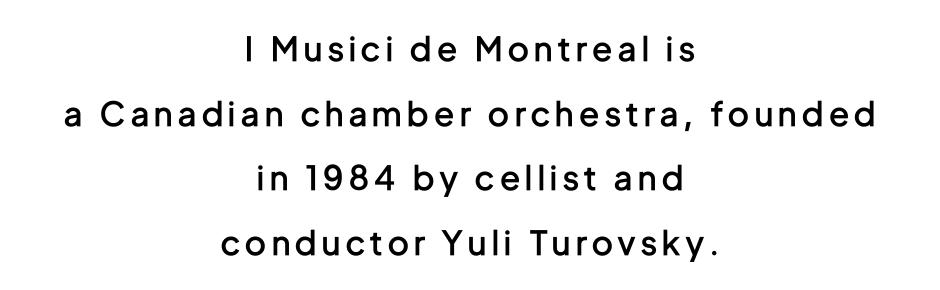
A bit beefed up — I'd call it semibold rather than bold. This sample has the flowing, uneven cadence of proportional lettering. Notice how the stems are strictly vertical — no italics here. The face used here is a sans, in the tradition of grotesques and geometrics. Notice how the passage keeps no hard edge, just a central spine.
